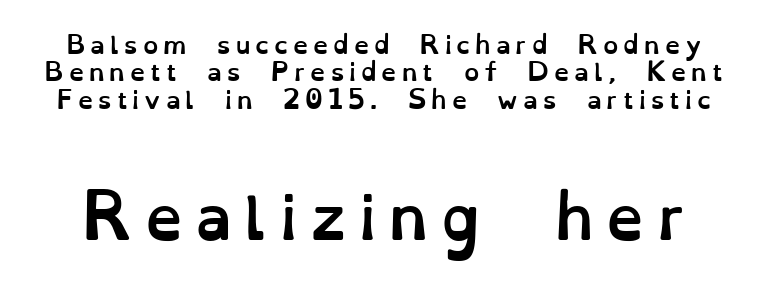
The image shows 60 px semibold type, upright; set tight line spacing (1.14x), unusually wide letter spacing (+0.21 em), not underlined; the second (bottom) block is 2.5x larger; low stroke contrast and a small x-height.
